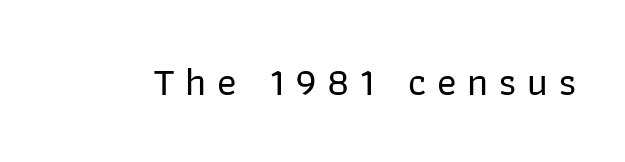
{"serif": "no", "italic": "no", "width": "normal", "stroke_contrast": "low", "x_height": "medium", "monospaced": "no", "underline": "no", "letter_spacing": "wide", "letter_spacing_em": 0.27, "glyph_px": 40}
